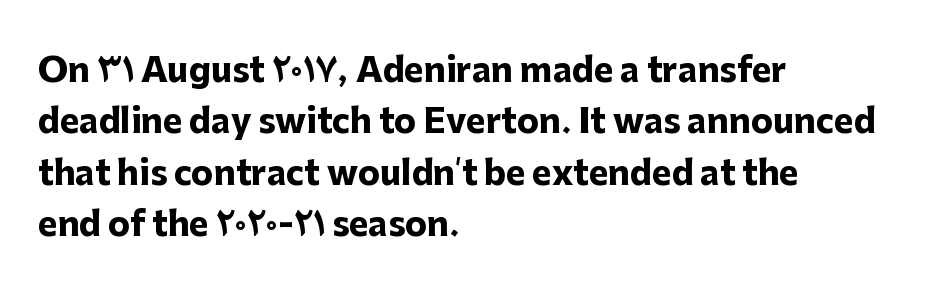
The image shows 33 px heavy sans-serif type, upright; set left-aligned, normal line spacing (1.56x), normal letter spacing, not underlined; low stroke contrast and a medium x-height.
